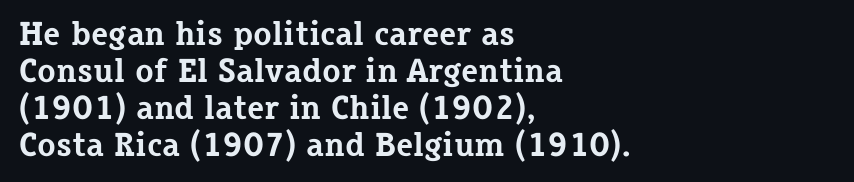
{"serif": "yes", "italic": "no", "bold": "yes", "weight": "bold", "width": "normal", "stroke_contrast": "low", "x_height": "medium", "monospaced": "no", "underline": "no", "align": "left", "line_spacing": "tight", "line_spacing_ratio": 1.09, "letter_spacing": "normal", "letter_spacing_em": 0.0, "glyph_px": 34}
